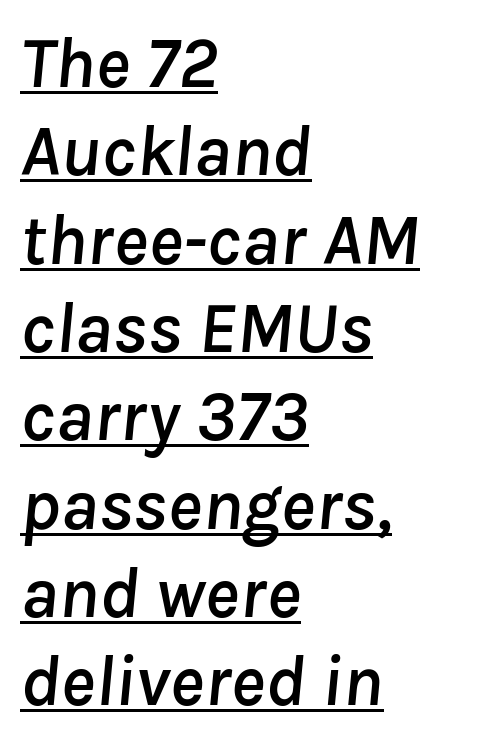
{"italic": "yes", "lean": "right", "slant_degrees": 8, "width": "normal", "stroke_contrast": "low", "x_height": "medium", "monospaced": "no", "underline": "yes", "align": "left", "line_spacing_ratio": 1.21, "letter_spacing": "normal", "letter_spacing_em": 0.0, "glyph_px": 73}
